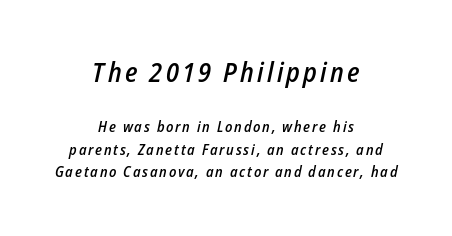
{"italic": "yes", "lean": "right", "slant_degrees": 12, "bold": "semi", "underline": "no", "align": "center", "line_spacing": "normal", "line_spacing_ratio": 1.5, "larger_block": "first", "size_ratio": 1.8, "glyph_px": 27}
